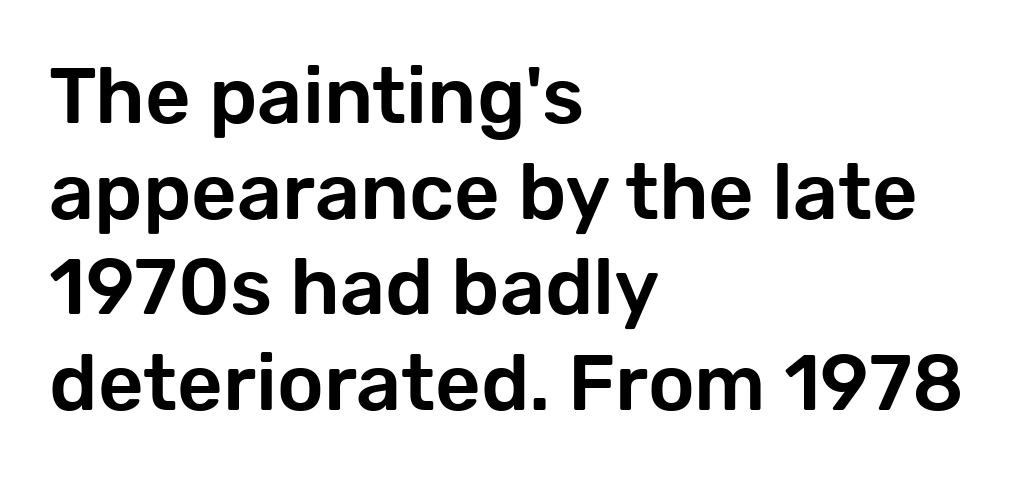
{"serif": "no", "italic": "no", "width": "normal", "stroke_contrast": "low", "x_height": "medium", "monospaced": "no", "underline": "no", "align": "left", "line_spacing_ratio": 1.21, "letter_spacing": "normal", "letter_spacing_em": 0.0, "glyph_px": 79}
